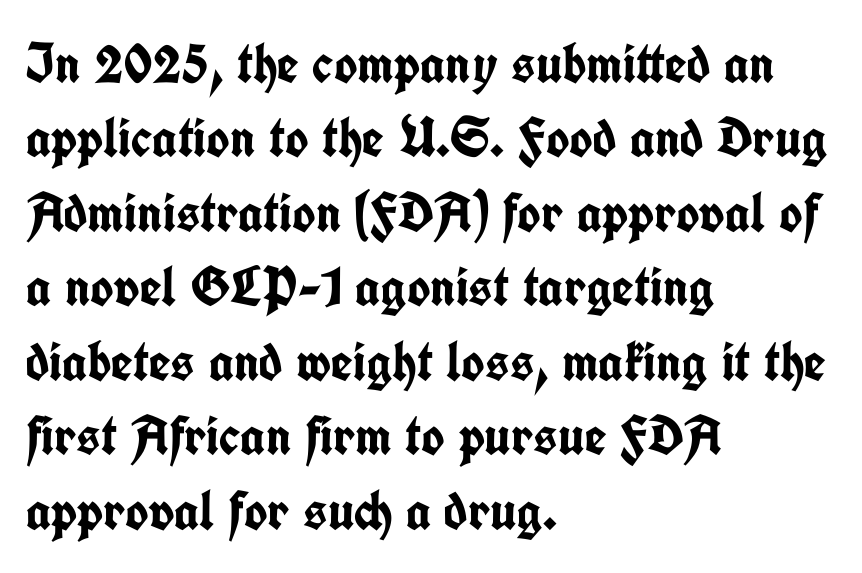
In terms of weight, the rendering is a true, heavy bold. Notice how the stems are strictly vertical — no italics here. Nobody drew a line under any word here. Varying glyph widths throughout — classic text-font behaviour. Tracking value appears to be zero — textbook default spacing.
